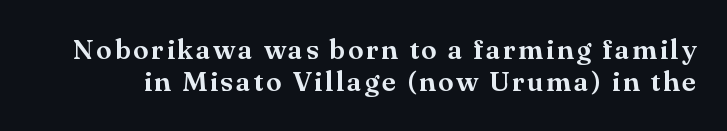
Type without underlining. Character widths vary here, with narrow letters taking less room than wide ones. The characters display serif detailing at their extremities. Every character sits straight up, as roman type does.
